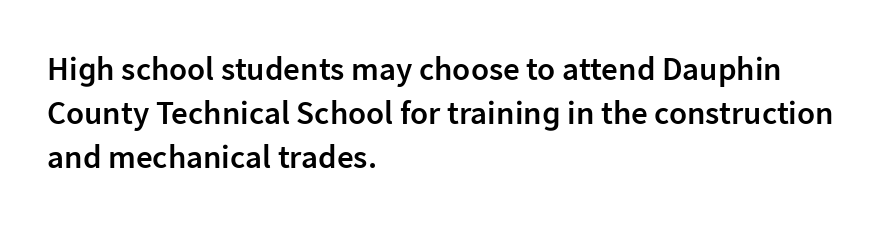
Q: Is the text bold? A: Semi-bold.
Q: Is the text italic (slanted)? A: No, it is upright.
Q: Is the typeface a serif or a sans-serif typeface? A: Sans-serif.
Q: Is the text underlined? A: No.
Q: How is the paragraph aligned? A: Left-aligned.
Q: Is the spacing between letters normal or unusually wide? A: Normal.
Q: Is the spacing between lines tight, normal or loose? A: Normal.
Q: Width (condensed, normal, or wide)? A: Normal.
Q: Stroke contrast? A: Low.
Q: x-height? A: Medium.
Q: Monospaced? A: No.
